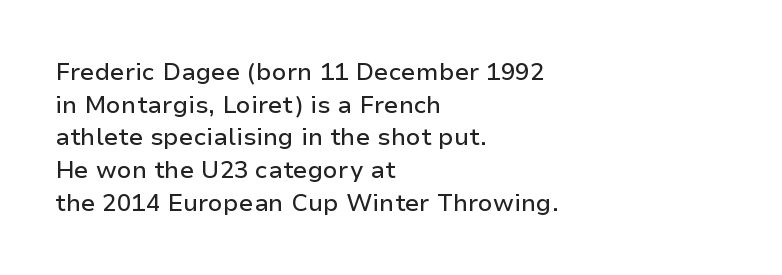
The image shows 24 px text type, upright; set left-aligned, normal line spacing (1.36x), normal letter spacing, not underlined.
